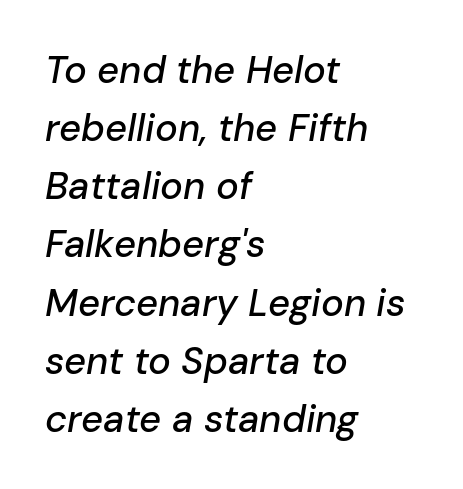
The image shows 38 px text type, italic (leaning right); set left-aligned, normal line spacing (1.53x), normal letter spacing, not underlined; low stroke contrast and a medium x-height.
